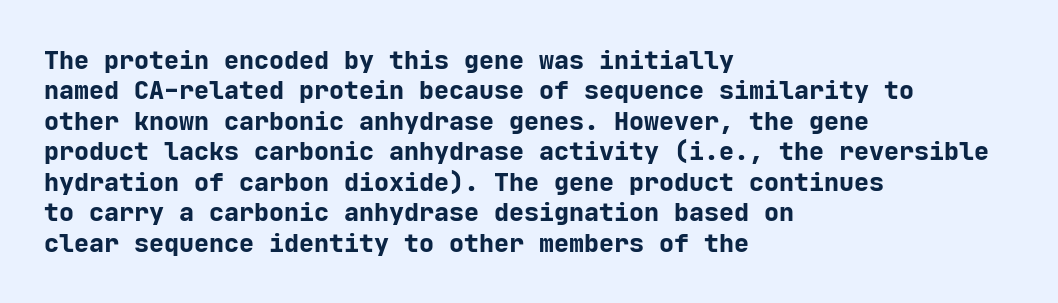
The image shows 25 px bold type, upright; set left-aligned, line spacing 1.22x, normal letter spacing, not underlined.
